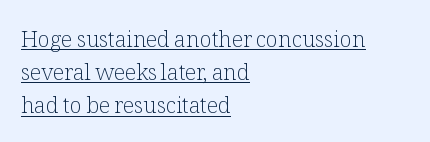
Regarding leading, the lines here are spaced in the standard way. The passage shown has conventional tracking throughout. It's the straight-up-and-down kind of type. The face looks like a standard text weight, possibly lighter.
